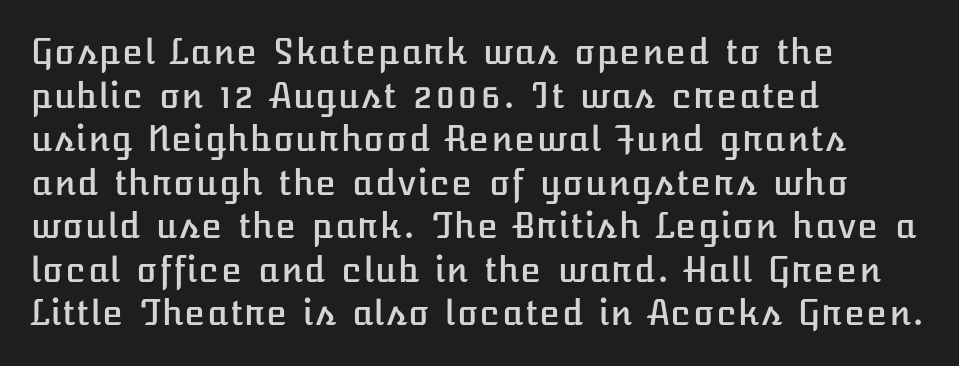
{"italic": "no", "width": "normal", "stroke_contrast": "low", "x_height": "medium", "underline": "no", "align": "left", "line_spacing": "normal", "line_spacing_ratio": 1.28, "letter_spacing": "normal", "letter_spacing_em": 0.0, "glyph_px": 34}
